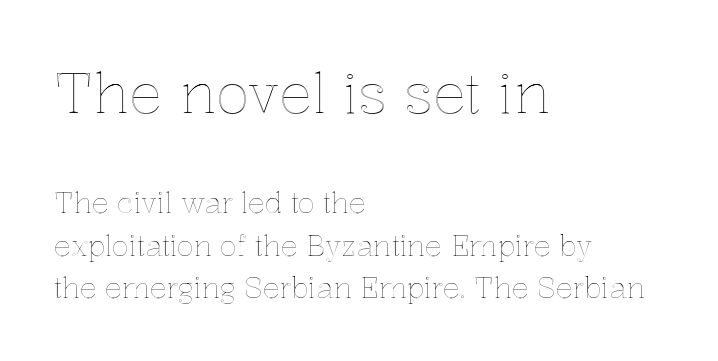
{"italic": "no", "width": "normal", "x_height": "medium", "monospaced": "no", "underline": "no", "align": "left", "line_spacing": "normal", "line_spacing_ratio": 1.51, "letter_spacing": "normal", "letter_spacing_em": 0.0, "larger_block": "first", "size_ratio": 2.0, "glyph_px": 56}
